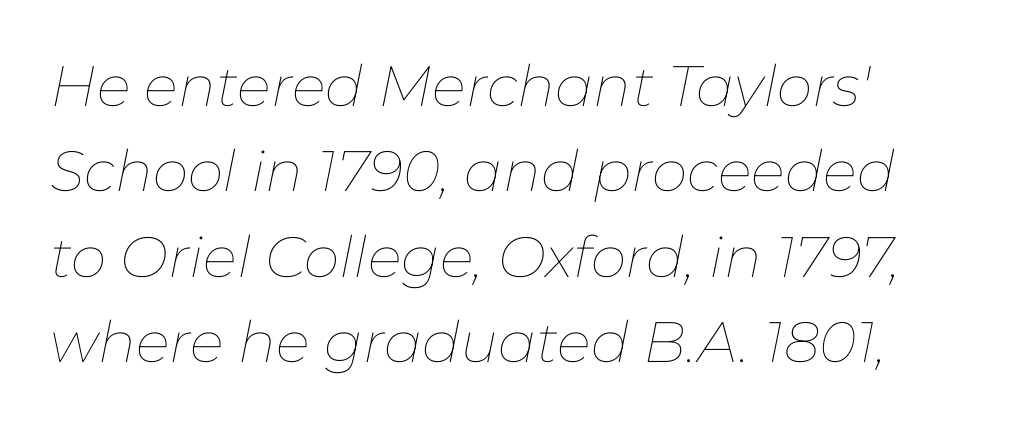
{"italic": "yes", "lean": "right", "slant_degrees": 11, "bold": "no", "weight": "thin", "width": "normal", "stroke_contrast": "low", "x_height": "medium", "monospaced": "no", "underline": "no", "line_spacing": "normal", "line_spacing_ratio": 1.5, "letter_spacing": "normal", "letter_spacing_em": 0.0, "glyph_px": 57}
